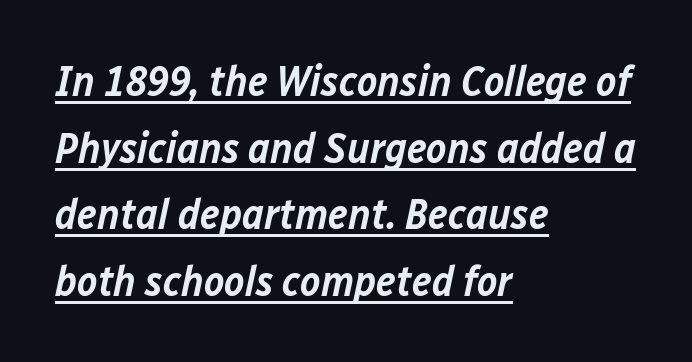
{"italic": "yes", "lean": "right", "slant_degrees": 12, "bold": "semi", "weight": "semibold", "width": "normal", "stroke_contrast": "low", "x_height": "medium", "monospaced": "no", "underline": "yes", "align": "left", "line_spacing": "normal", "line_spacing_ratio": 1.55, "letter_spacing": "normal", "letter_spacing_em": 0.0, "glyph_px": 43}
